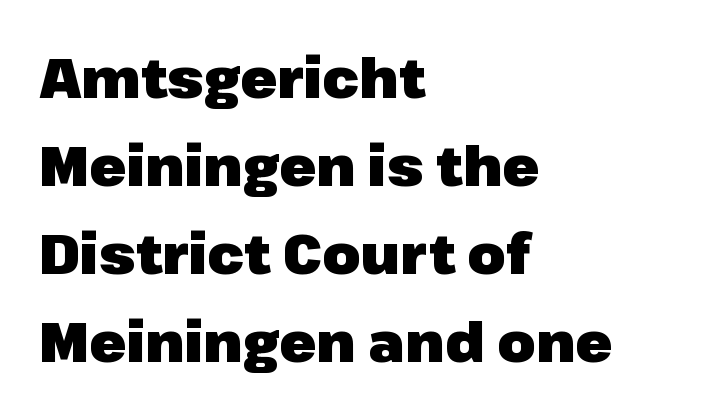
A classic flush-left, rag-right setting is used for this passage. Ordinary non-slanted type is in use. The area under the type is left untouched. Inter-character spacing is left at the font's built-in metrics. The rendering uses natural spacing where letterforms have individual widths.
